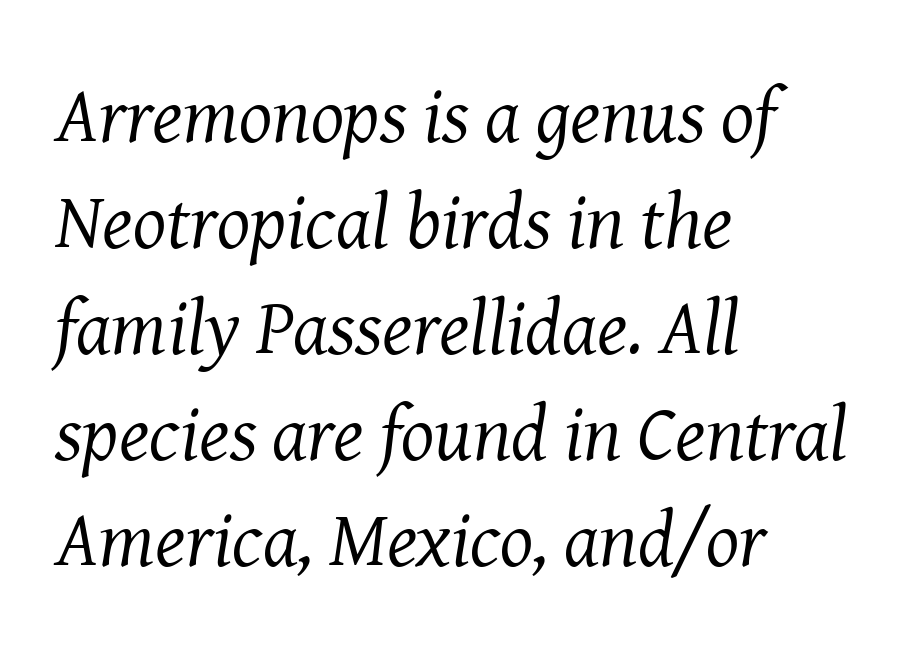
Q: Is the text bold? A: No.
Q: Is the text italic (slanted)? A: Yes, it leans right by about 8 degrees.
Q: Is the typeface a serif or a sans-serif typeface? A: Serif.
Q: Is the text underlined? A: No.
Q: How is the paragraph aligned? A: Left-aligned.
Q: Is the spacing between letters normal or unusually wide? A: Normal.
Q: Is the spacing between lines tight, normal or loose? A: Normal.
Q: Width (condensed, normal, or wide)? A: Normal.
Q: Stroke contrast? A: Medium.
Q: x-height? A: Medium.
Q: Monospaced? A: No.
